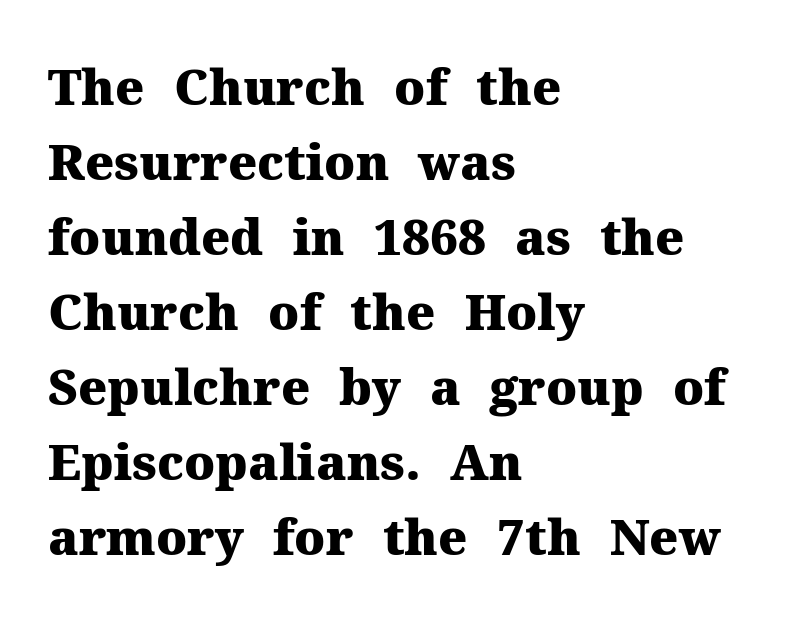
The image shows 49 px heavy serif type, upright; set left-aligned, normal line spacing (1.53x), normal letter spacing, not underlined; medium stroke contrast and a medium x-height.
